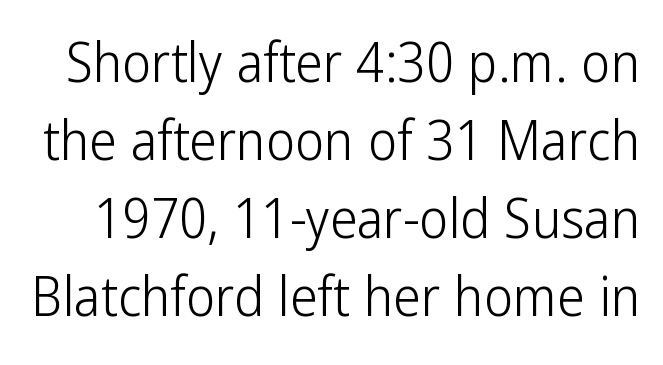
Q: Is the text bold? A: No.
Q: Is the text italic (slanted)? A: No, it is upright.
Q: Is the typeface a serif or a sans-serif typeface? A: Sans-serif.
Q: Is the text underlined? A: No.
Q: Is the spacing between letters normal or unusually wide? A: Normal.
Q: Is the spacing between lines tight, normal or loose? A: Normal.
Q: Width (condensed, normal, or wide)? A: Condensed.
Q: Stroke contrast? A: Low.
Q: x-height? A: Medium.
Q: Monospaced? A: No.
